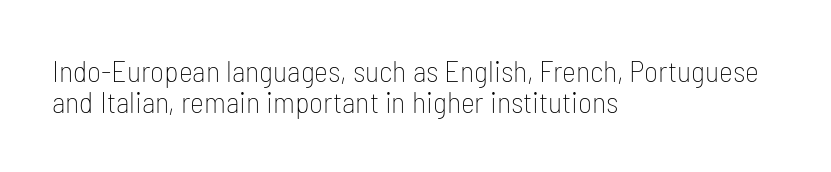
Q: Is the text bold? A: No.
Q: Is the text italic (slanted)? A: No, it is upright.
Q: Is the typeface a serif or a sans-serif typeface? A: Sans-serif.
Q: Is the text underlined? A: No.
Q: How is the paragraph aligned? A: Left-aligned.
Q: Is the spacing between letters normal or unusually wide? A: Normal.
Q: Is the spacing between lines tight, normal or loose? A: Tight.
Q: Width (condensed, normal, or wide)? A: Condensed.
Q: Stroke contrast? A: Low.
Q: x-height? A: Medium.
Q: Monospaced? A: No.
